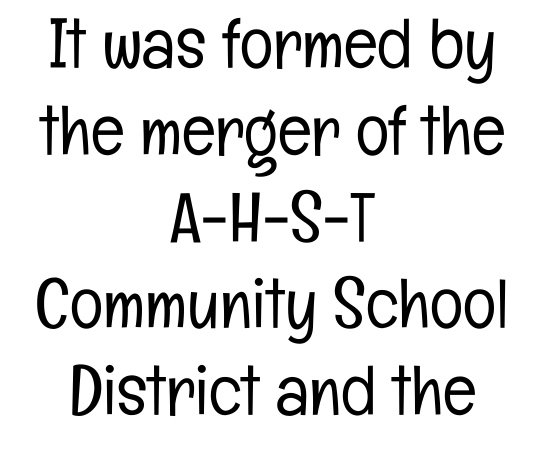
The image shows 70 px light, condensed sans-serif type, upright; set centered, line spacing 1.24x, normal letter spacing, not underlined; low stroke contrast and a medium x-height.
